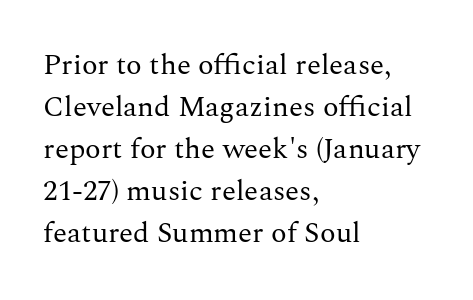
Q: Is the text bold? A: No.
Q: Is the text italic (slanted)? A: No, it is upright.
Q: Is the typeface a serif or a sans-serif typeface? A: Serif.
Q: Is the text underlined? A: No.
Q: How is the paragraph aligned? A: Left-aligned.
Q: Is the spacing between letters normal or unusually wide? A: Normal.
Q: Is the spacing between lines tight, normal or loose? A: Normal.
Q: Width (condensed, normal, or wide)? A: Normal.
Q: Stroke contrast? A: Medium.
Q: x-height? A: Medium.
Q: Monospaced? A: No.
